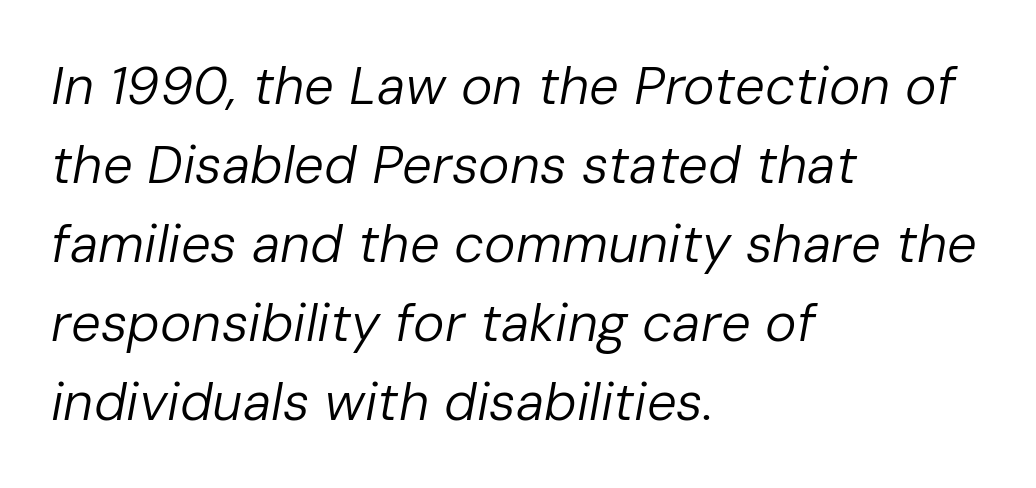
Q: Is the text bold? A: No.
Q: Is the text italic (slanted)? A: Yes, it leans right by about 10 degrees.
Q: Is the text underlined? A: No.
Q: How is the paragraph aligned? A: Left-aligned.
Q: Is the spacing between letters normal or unusually wide? A: Normal.
Q: Is the spacing between lines tight, normal or loose? A: Normal.
Q: Width (condensed, normal, or wide)? A: Normal.
Q: Stroke contrast? A: Low.
Q: x-height? A: Medium.
Q: Monospaced? A: No.
